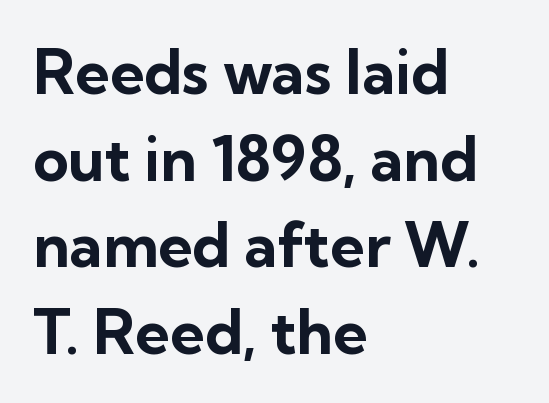
{"serif": "no", "italic": "no", "bold": "yes", "weight": "bold", "width": "normal", "stroke_contrast": "low", "x_height": "medium", "monospaced": "no", "underline": "no", "align": "left", "line_spacing": "normal", "line_spacing_ratio": 1.42, "letter_spacing": "normal", "letter_spacing_em": 0.0, "glyph_px": 61}
